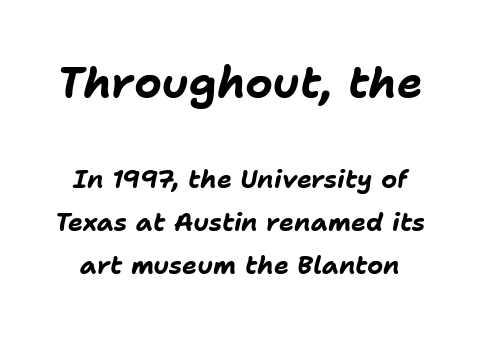
{"italic": "yes", "lean": "right", "slant_degrees": 11, "bold": "yes", "weight": "bold", "width": "normal", "stroke_contrast": "low", "x_height": "medium", "monospaced": "no", "underline": "no", "line_spacing_ratio": 1.72, "letter_spacing": "normal", "letter_spacing_em": 0.0, "larger_block": "first", "size_ratio": 1.72, "glyph_px": 43}
